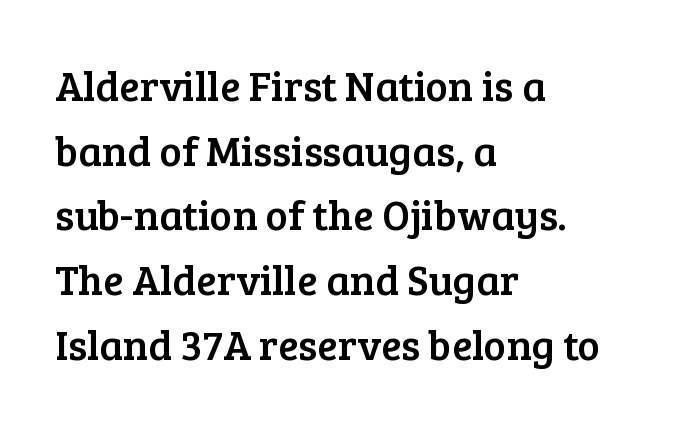
The image shows 42 px serif type, upright; set left-aligned, normal line spacing (1.54x), normal letter spacing, not underlined; low stroke contrast and a medium x-height.
